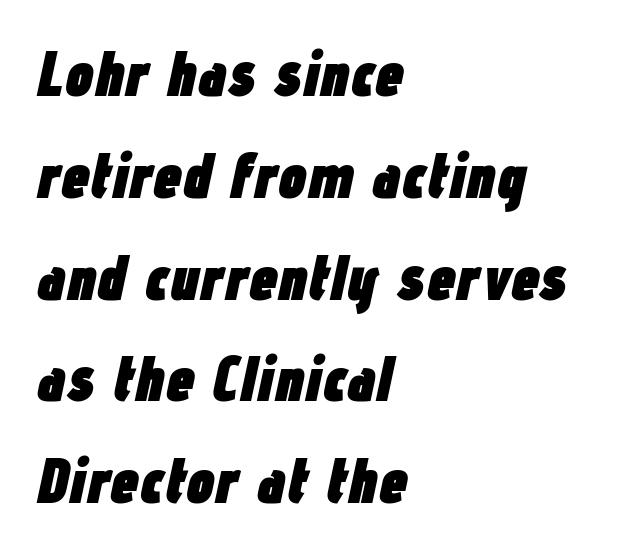
These lines keep a tight, regular rhythm from letter to letter. Normally led — the rows are evenly, conventionally spaced. This rendering uses left alignment, leaving the right contour irregular. Weight: bold. The string is rendered with underlining switched off.
